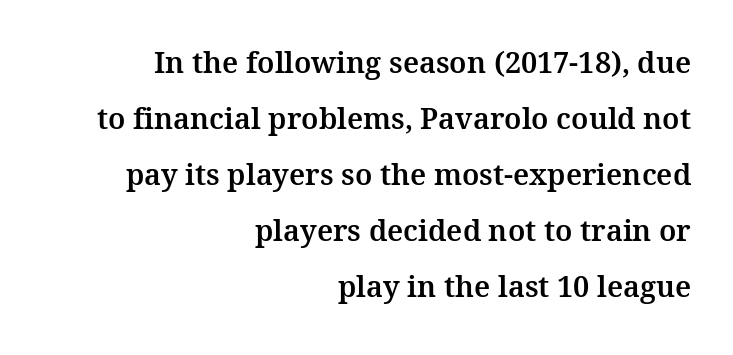
Q: Is the text italic (slanted)? A: No, it is upright.
Q: Is the typeface a serif or a sans-serif typeface? A: Serif.
Q: Is the text underlined? A: No.
Q: How is the paragraph aligned? A: Right-aligned.
Q: Is the spacing between letters normal or unusually wide? A: Normal.
Q: Is the spacing between lines tight, normal or loose? A: Loose.
Q: Width (condensed, normal, or wide)? A: Normal.
Q: Stroke contrast? A: Medium.
Q: x-height? A: Medium.
Q: Monospaced? A: No.
